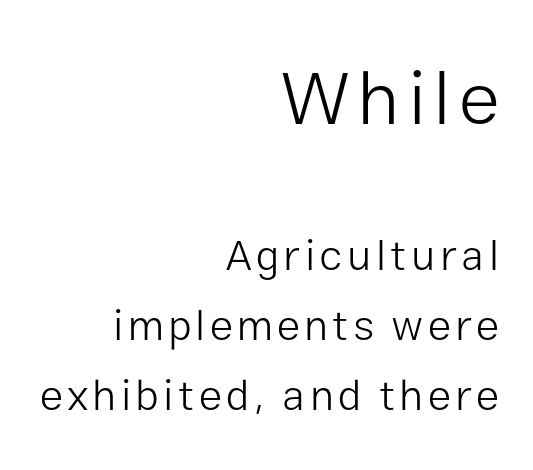
Q: Is the text bold? A: No.
Q: Is the text italic (slanted)? A: No, it is upright.
Q: Is the typeface a serif or a sans-serif typeface? A: Sans-serif.
Q: Is the text underlined? A: No.
Q: How is the paragraph aligned? A: Right-aligned.
Q: Is the spacing between lines tight, normal or loose? A: Normal.
Q: Which block of text is set in a larger size, the first (top) or the second (bottom)? A: The first (top) one.
Q: Width (condensed, normal, or wide)? A: Normal.
Q: Stroke contrast? A: Low.
Q: x-height? A: Medium.
Q: Monospaced? A: No.
